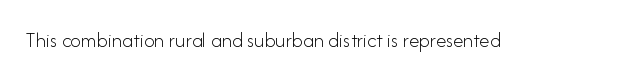
The image shows 21 px text type, upright; set normal letter spacing, not underlined.
